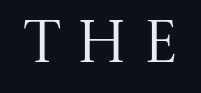
{"serif": "yes", "italic": "no", "bold": "no", "weight": "regular", "width": "normal", "stroke_contrast": "medium", "x_height": "large", "monospaced": "no", "underline": "no", "letter_spacing": "wide", "letter_spacing_em": 0.23, "glyph_px": 60}
